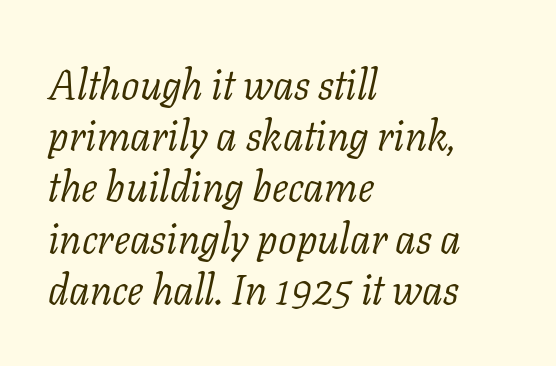
Are there feet on the stems? There are — it's a serif. Designer's note — italics engaged. Any mark beneath the type? The region is blank. Reading down the column, the eye jumps a familiar distance to each next line. In terms of letterspacing, this is plain default setting.
